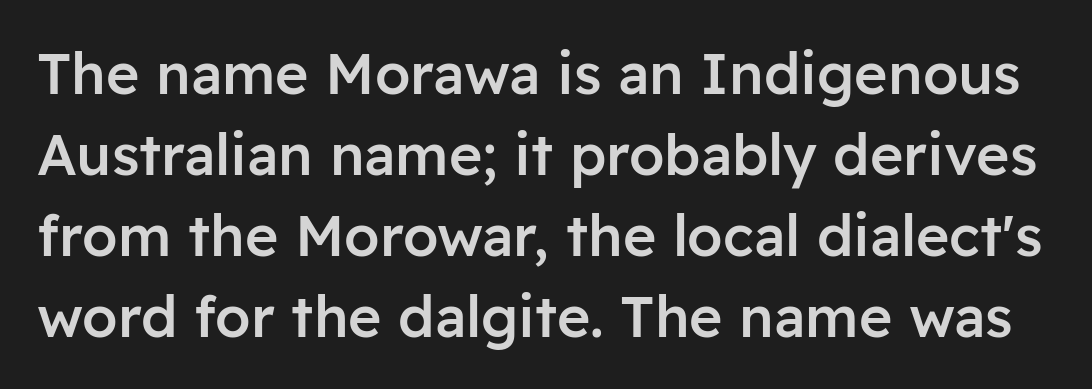
Unmarked baselines from the first word to the last. Vertically, the passage feels balanced, rows spaced as you'd expect. Each glyph is drawn with semibold strokes, heavier than normal yet not fully bold. The passage shown is typed in a proportional face where columns would drift. Typographically, this falls in the sans-serif category.
